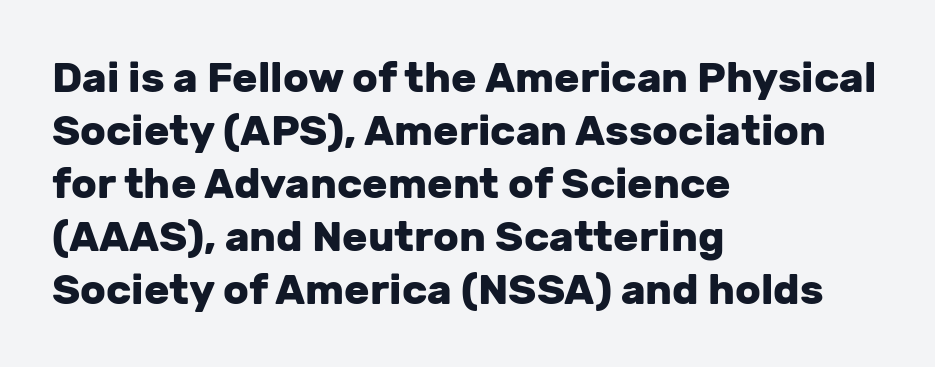
How would I describe the line gaps? Plain and ordinary. Between one letter and the next there's only the usual sliver of space. Look at the bottom of the vertical strokes: they stop flat, with no serifs. This is heavy type, rendered in bold.
